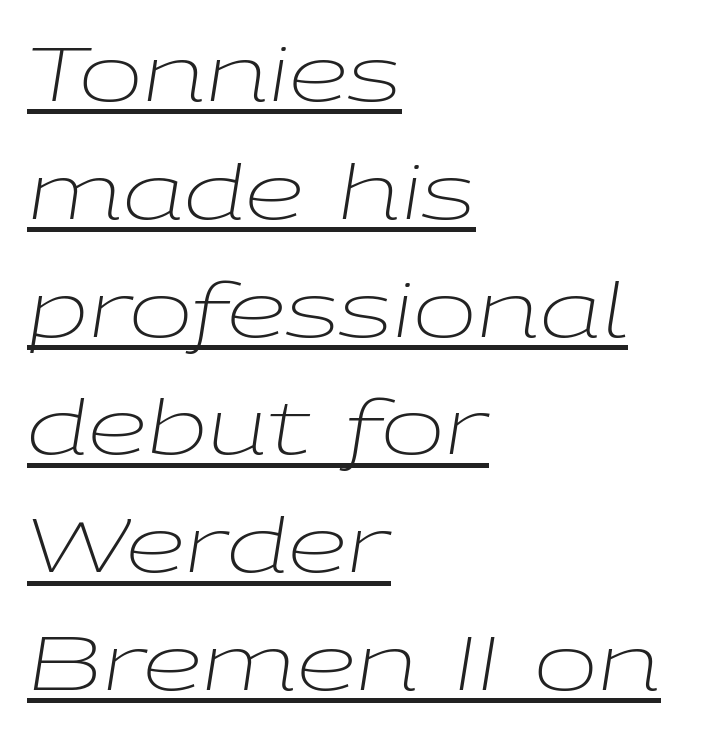
The image shows 76 px light, wide type, italic (leaning right); set left-aligned, normal line spacing (1.55x), normal letter spacing, underlined; low stroke contrast and a medium x-height.
